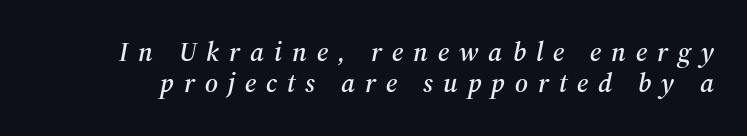
The text carries the slant typical of an italic or oblique font. Spacing between characters has been opened up far beyond the box default. Unmarked baselines from the first word to the last.
